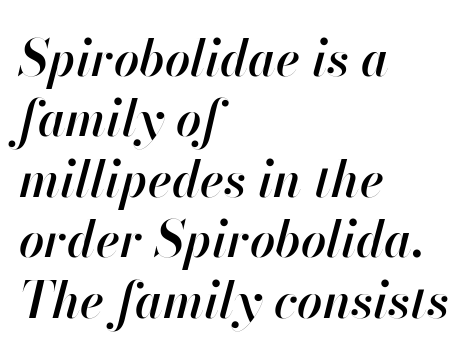
Q: Is the text bold? A: Semi-bold.
Q: Is the text italic (slanted)? A: Yes, it leans right by about 13 degrees.
Q: Is the text underlined? A: No.
Q: How is the paragraph aligned? A: Left-aligned.
Q: Is the spacing between letters normal or unusually wide? A: Normal.
Q: Width (condensed, normal, or wide)? A: Normal.
Q: Stroke contrast? A: High.
Q: x-height? A: Small.
Q: Monospaced? A: No.
